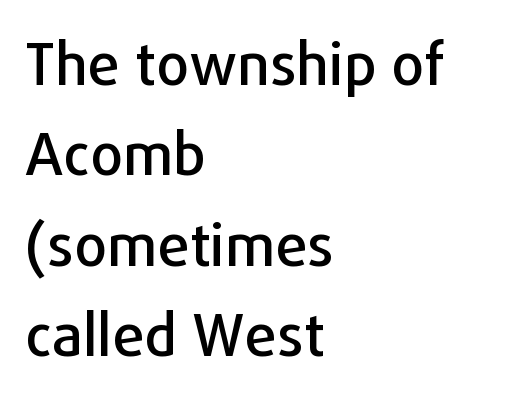
The image shows 58 px sans-serif type, upright; set left-aligned, normal line spacing (1.56x), normal letter spacing, not underlined; low stroke contrast and a medium x-height.
